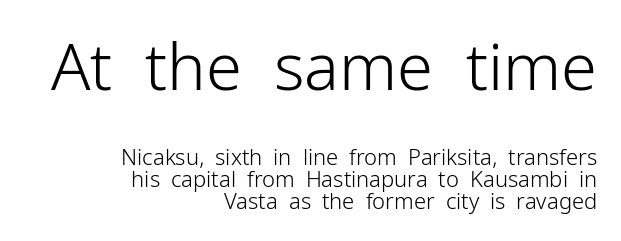
{"serif": "no", "italic": "no", "bold": "no", "weight": "light", "width": "normal", "stroke_contrast": "low", "x_height": "medium", "monospaced": "no", "underline": "no", "align": "right", "line_spacing": "tight", "line_spacing_ratio": 1.01, "letter_spacing": "normal", "letter_spacing_em": 0.0, "larger_block": "first", "size_ratio": 2.95, "glyph_px": 65}
